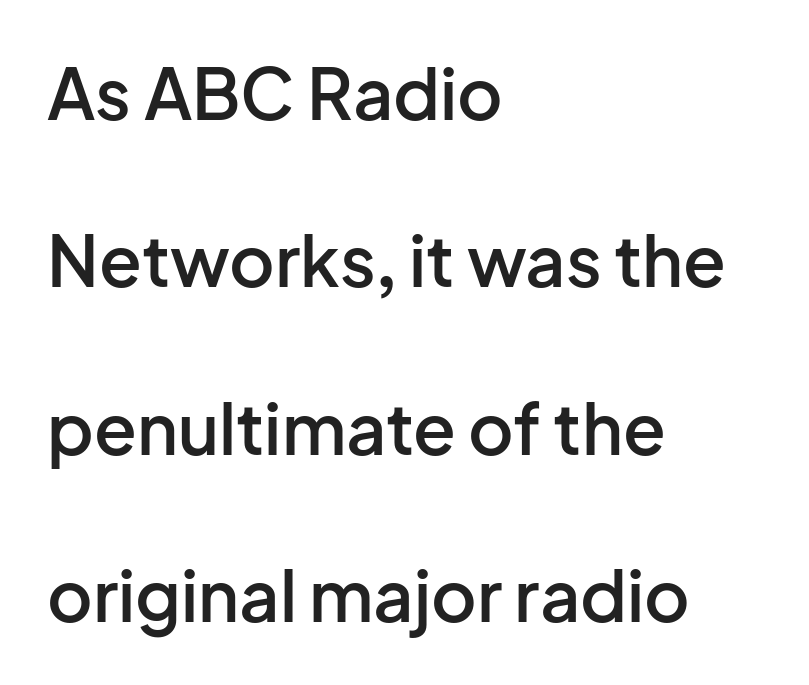
Q: Is the text bold? A: Semi-bold.
Q: Is the text italic (slanted)? A: No, it is upright.
Q: Is the typeface a serif or a sans-serif typeface? A: Sans-serif.
Q: Is the text underlined? A: No.
Q: How is the paragraph aligned? A: Left-aligned.
Q: Is the spacing between letters normal or unusually wide? A: Normal.
Q: Is the spacing between lines tight, normal or loose? A: Loose.
Q: Width (condensed, normal, or wide)? A: Normal.
Q: Stroke contrast? A: Low.
Q: x-height? A: Medium.
Q: Monospaced? A: No.
